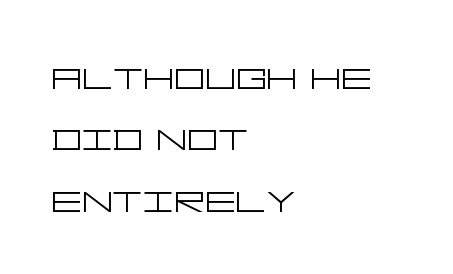
{"serif": "no", "italic": "no", "bold": "no", "weight": "light", "width": "wide", "stroke_contrast": "low", "x_height": "large", "underline": "no", "align": "left", "line_spacing": "normal", "line_spacing_ratio": 1.28, "letter_spacing": "normal", "letter_spacing_em": 0.0, "glyph_px": 48}
